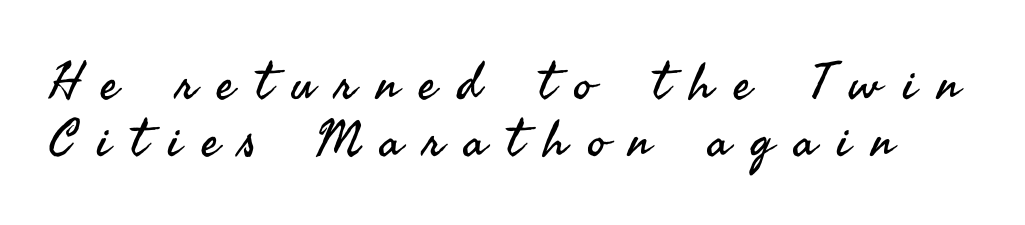
The image shows 51 px regular-weight sans-serif type; set tight line spacing (1.11x), unusually wide letter spacing (+0.42 em), not underlined; medium stroke contrast and a small x-height.
